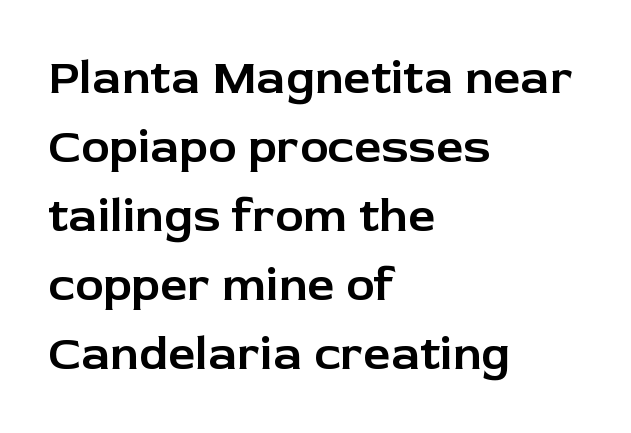
Q: Is the text italic (slanted)? A: No, it is upright.
Q: Is the typeface a serif or a sans-serif typeface? A: Sans-serif.
Q: Is the text underlined? A: No.
Q: How is the paragraph aligned? A: Left-aligned.
Q: Is the spacing between letters normal or unusually wide? A: Normal.
Q: Is the spacing between lines tight, normal or loose? A: Normal.
Q: Width (condensed, normal, or wide)? A: Normal.
Q: Stroke contrast? A: Low.
Q: x-height? A: Medium.
Q: Monospaced? A: No.
